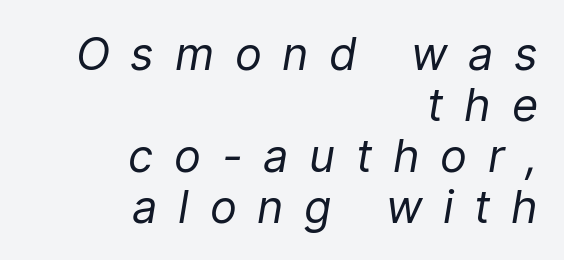
{"italic": "yes", "lean": "right", "slant_degrees": 9, "bold": "no", "weight": "regular", "width": "normal", "stroke_contrast": "low", "x_height": "medium", "monospaced": "no", "underline": "no", "align": "right", "line_spacing": "tight", "line_spacing_ratio": 1.13, "letter_spacing": "wide", "letter_spacing_em": 0.46, "glyph_px": 45}
